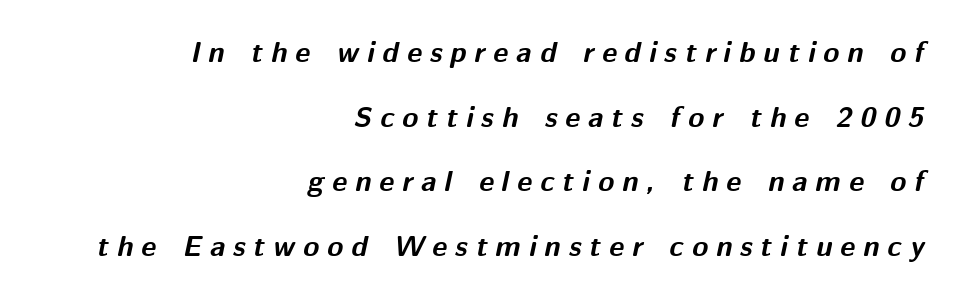
{"italic": "yes", "lean": "right", "slant_degrees": 12, "bold": "yes", "weight": "bold", "width": "normal", "stroke_contrast": "medium", "x_height": "medium", "monospaced": "no", "underline": "no", "align": "right", "line_spacing": "loose", "line_spacing_ratio": 2.23, "letter_spacing": "wide", "letter_spacing_em": 0.28, "glyph_px": 29}
